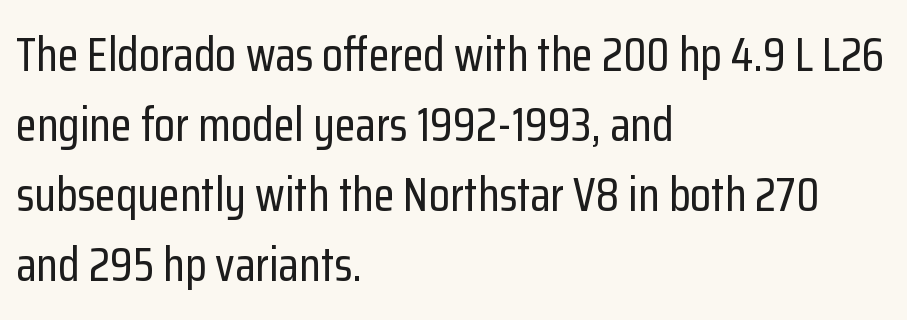
The image shows 48 px condensed sans-serif type, upright; set left-aligned, normal line spacing (1.46x), normal letter spacing, not underlined; low stroke contrast and a medium x-height.
